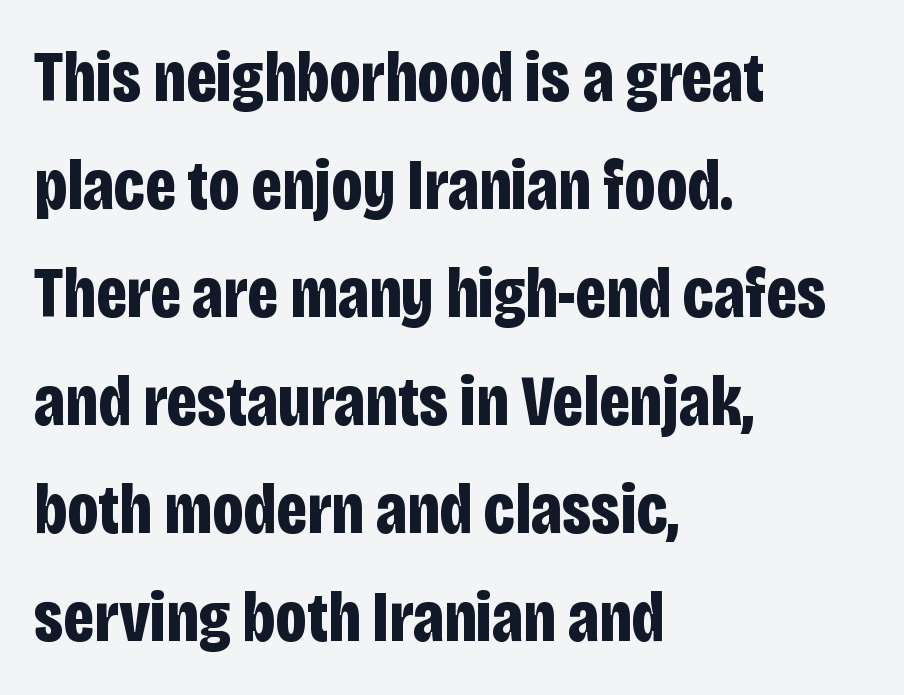
The image shows 71 px bold, condensed sans-serif type, upright; set left-aligned, normal line spacing (1.52x), normal letter spacing, not underlined; low stroke contrast and a large x-height.
